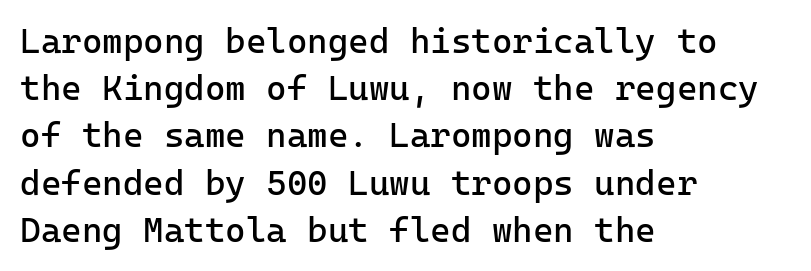
{"serif": "no", "italic": "no", "bold": "no", "weight": "regular", "width": "normal", "stroke_contrast": "low", "x_height": "medium", "monospaced": "yes", "underline": "no", "align": "left", "line_spacing": "normal", "line_spacing_ratio": 1.35, "letter_spacing": "normal", "letter_spacing_em": 0.0, "glyph_px": 35}
